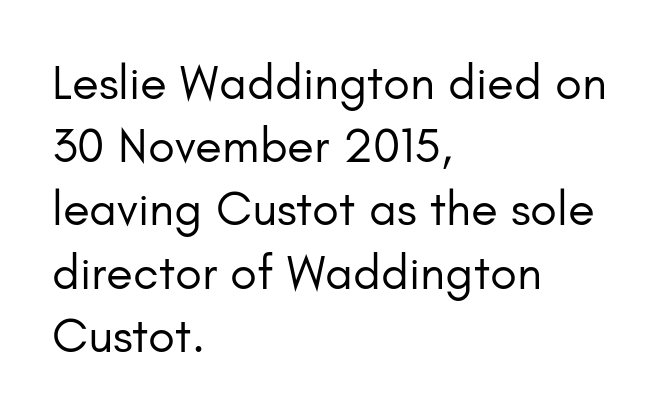
Q: Is the text bold? A: No.
Q: Is the text italic (slanted)? A: No, it is upright.
Q: Is the typeface a serif or a sans-serif typeface? A: Sans-serif.
Q: Is the text underlined? A: No.
Q: How is the paragraph aligned? A: Left-aligned.
Q: Is the spacing between letters normal or unusually wide? A: Normal.
Q: Is the spacing between lines tight, normal or loose? A: Normal.
Q: Width (condensed, normal, or wide)? A: Normal.
Q: Stroke contrast? A: Low.
Q: x-height? A: Small.
Q: Monospaced? A: No.
